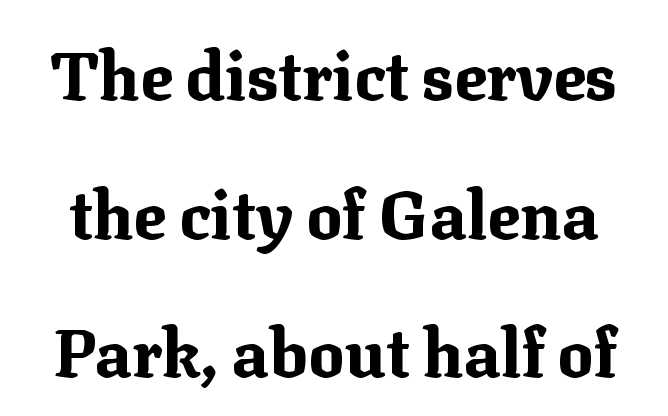
The image shows 67 px bold serif type, upright; set loose line spacing (2.07x), normal letter spacing, not underlined; medium stroke contrast and a medium x-height.
